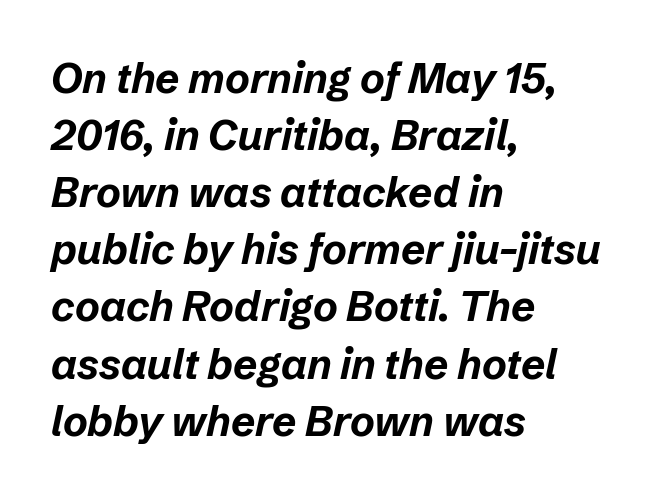
Q: Is the text bold? A: Yes.
Q: Is the text italic (slanted)? A: Yes, it leans right by about 12 degrees.
Q: Is the text underlined? A: No.
Q: How is the paragraph aligned? A: Left-aligned.
Q: Is the spacing between letters normal or unusually wide? A: Normal.
Q: Is the spacing between lines tight, normal or loose? A: Normal.
Q: Width (condensed, normal, or wide)? A: Normal.
Q: Stroke contrast? A: Low.
Q: x-height? A: Medium.
Q: Monospaced? A: No.
